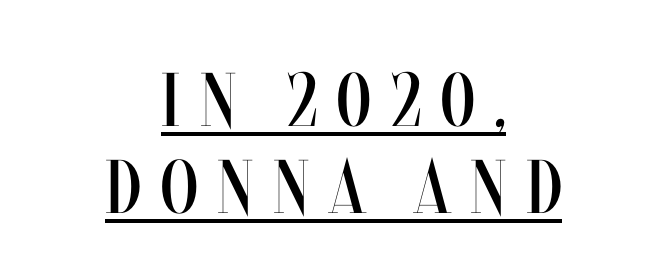
The rendering positions every line midway between the sides. You could not count columns in this text — the font is proportionally spaced. Quick note: underline on. Leading is clearly below the norm, producing a dense column. Loose tracking; the words dissolve into strings of separated letters.
